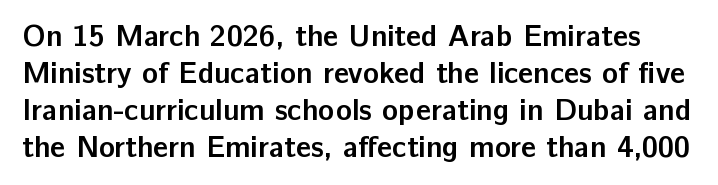
The area under the type is left untouched. Posture: vertical. Does the weight exceed regular? Yes, all the way to bold. The font family rendered here belongs to the sans-serif group. Inter-character spacing is left at the font's built-in metrics.
